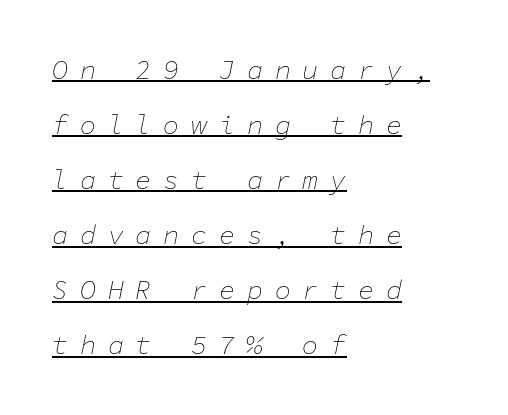
Stroke thickness stays within the range of a standard reading face or lighter. Reading down the column, the eye jumps a long way to each next line. One-word summary of the alignment: left. The face used here has a pronounced slope to its letters.
